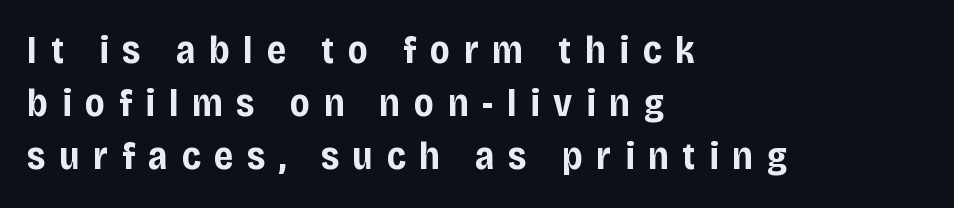
{"serif": "no", "italic": "no", "bold": "yes", "weight": "bold", "width": "normal", "stroke_contrast": "low", "x_height": "large", "monospaced": "no", "underline": "no", "align": "left", "line_spacing": "normal", "line_spacing_ratio": 1.4, "letter_spacing": "wide", "letter_spacing_em": 0.36, "glyph_px": 38}
